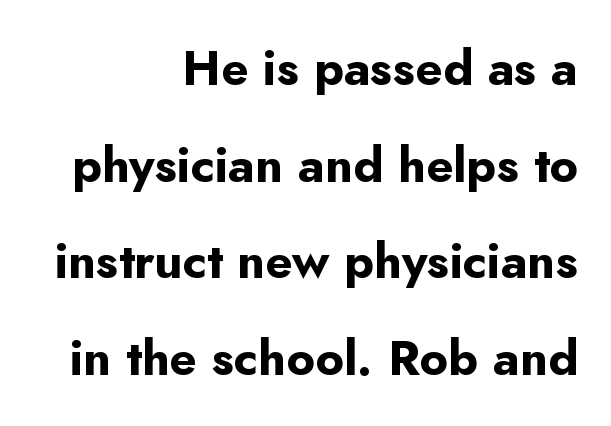
The lettering holds an erect, upright posture throughout. The face used here is rendered with its standard letterfit. To sum up the face: it is a sans, with no serifs. Is the block centered? No — it sits flush against the right margin. Varying glyph widths throughout — classic text-font behaviour.
